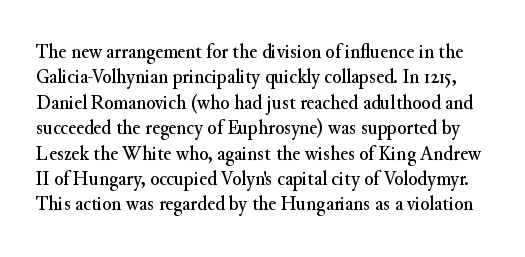
Q: Is the text italic (slanted)? A: No, it is upright.
Q: Is the text underlined? A: No.
Q: Is the spacing between letters normal or unusually wide? A: Normal.
